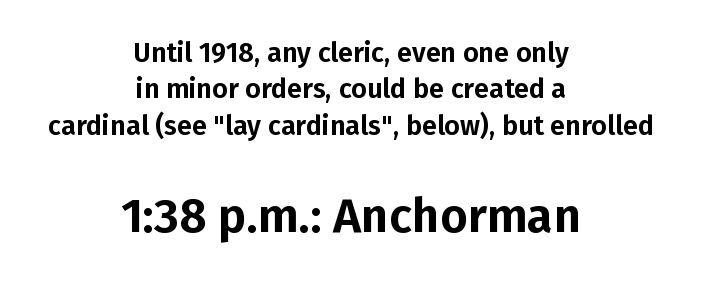
Q: Is the text italic (slanted)? A: No, it is upright.
Q: Is the typeface a serif or a sans-serif typeface? A: Sans-serif.
Q: Is the text underlined? A: No.
Q: How is the paragraph aligned? A: Centered.
Q: Is the spacing between letters normal or unusually wide? A: Normal.
Q: Is the spacing between lines tight, normal or loose? A: Normal.
Q: Which block of text is set in a larger size, the first (top) or the second (bottom)? A: The second (bottom) one.
Q: Width (condensed, normal, or wide)? A: Normal.
Q: Stroke contrast? A: Low.
Q: x-height? A: Medium.
Q: Monospaced? A: No.
